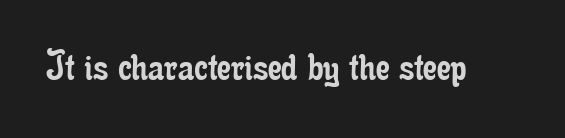
The letters advance in unequal steps, a hallmark of proportional type. Nope, not italic — everything's standing straight. The letterforms sit at book weight or below. Tracking value appears to be zero — textbook default spacing. This rendering features lettering with no underline. The glyphs in this specimen are seriffed.
